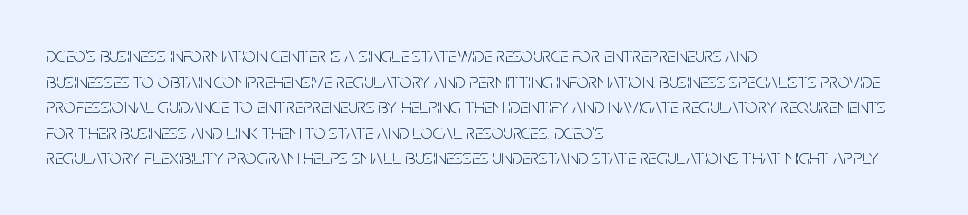
The image shows 21 px text type, upright; set left-aligned, line spacing 1.22x, normal letter spacing, not underlined.
